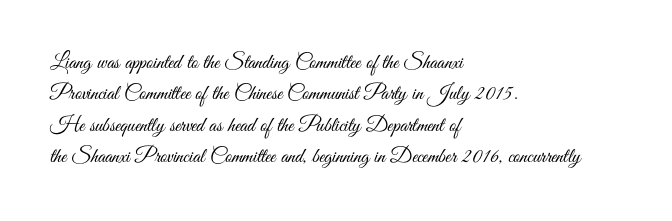
Q: Is the text bold? A: No.
Q: Is the text italic (slanted)? A: Yes.
Q: Is the text underlined? A: No.
Q: How is the paragraph aligned? A: Left-aligned.
Q: Is the spacing between letters normal or unusually wide? A: Normal.
Q: Is the spacing between lines tight, normal or loose? A: Normal.
